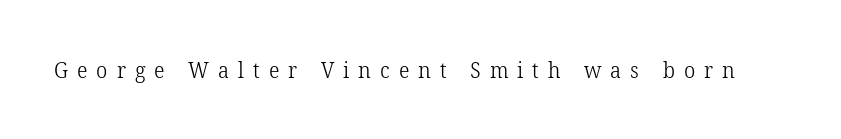
The image shows 22 px text type, upright; set unusually wide letter spacing (+0.41 em), not underlined.
